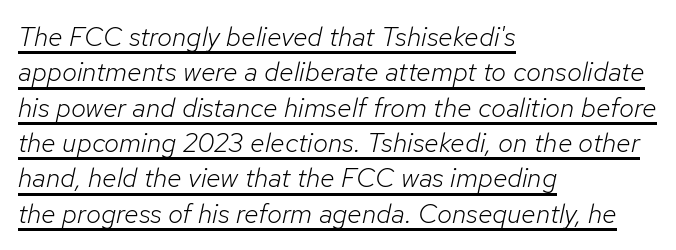
These lines sit exactly where default settings would place them. Notice how the stems are inclined rather than vertical — that's the hallmark of italics. There is no visible air inserted between adjacent glyphs. The face looks like a standard text weight, possibly lighter.
